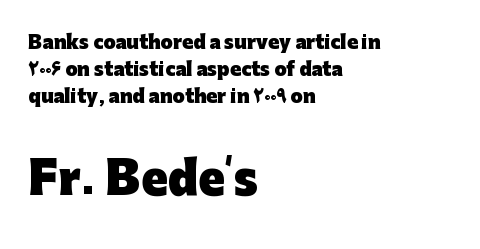
The image shows 44 px heavy sans-serif type, upright; set left-aligned, normal line spacing (1.51x), normal letter spacing, not underlined; the second (bottom) block is 2.44x larger; low stroke contrast and a medium x-height.
